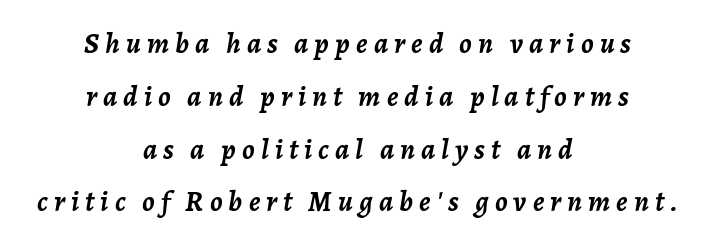
The image shows 29 px semibold type, italic (leaning right); set centered, line spacing 1.82x, unusually wide letter spacing (+0.21 em), not underlined; low stroke contrast and a medium x-height.
